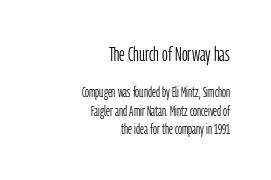
The image shows 20 px text type, upright; set right-aligned, normal line spacing (1.32x), normal letter spacing, not underlined; the first (top) block is 1.43x larger.
